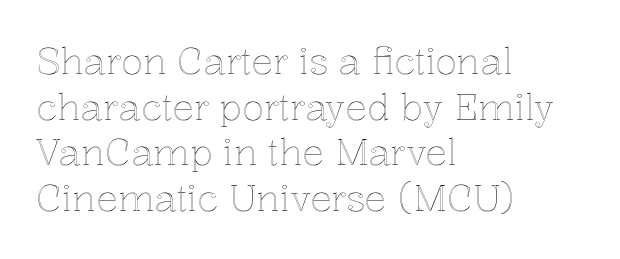
{"italic": "no", "width": "normal", "x_height": "medium", "monospaced": "no", "underline": "no", "align": "left", "line_spacing": "normal", "line_spacing_ratio": 1.27, "letter_spacing": "normal", "letter_spacing_em": 0.0, "glyph_px": 36}
